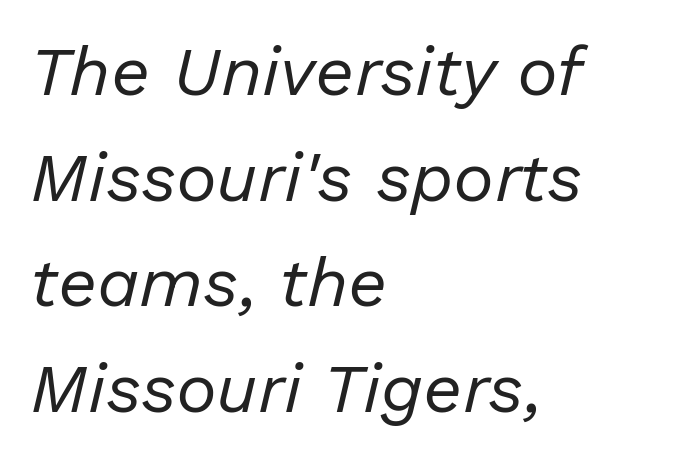
Q: Is the text bold? A: No.
Q: Is the text italic (slanted)? A: Yes, it leans right by about 13 degrees.
Q: Is the text underlined? A: No.
Q: How is the paragraph aligned? A: Left-aligned.
Q: Is the spacing between letters normal or unusually wide? A: Normal.
Q: Is the spacing between lines tight, normal or loose? A: Normal.
Q: Width (condensed, normal, or wide)? A: Normal.
Q: Stroke contrast? A: Low.
Q: x-height? A: Medium.
Q: Monospaced? A: No.
